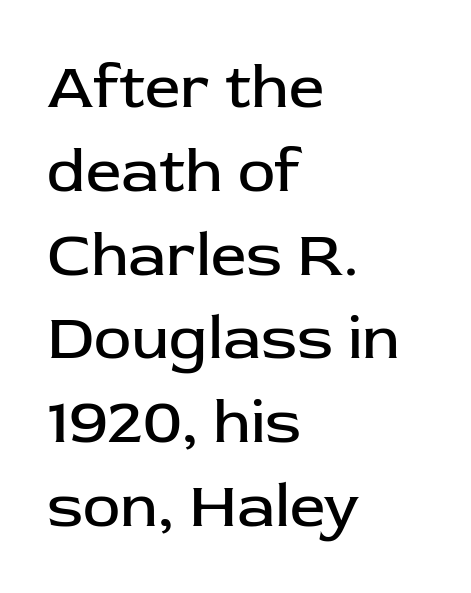
Bold? No — there's no thickening of the strokes. How are the letters spaced? Ordinarily, with no added tracking. Quick note: not italic, upright. Glance below the letters and you will spot only blank space.
